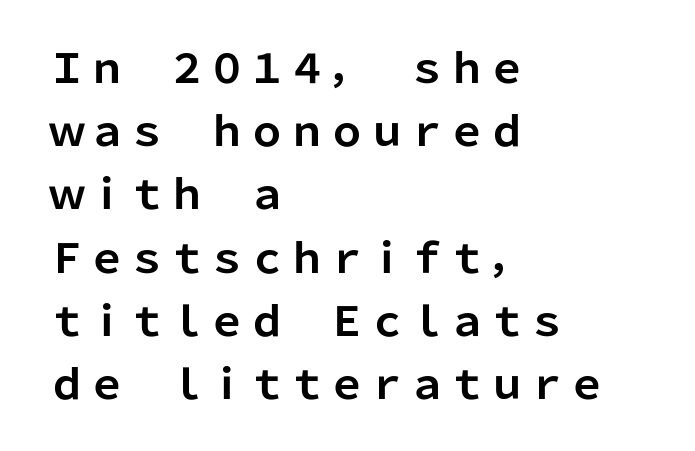
Do the characters align in a grid? No, the font is proportional. The glyphs in this specimen are sans serif. The passage shown is emphatically bold. Vertical spacing — default.
